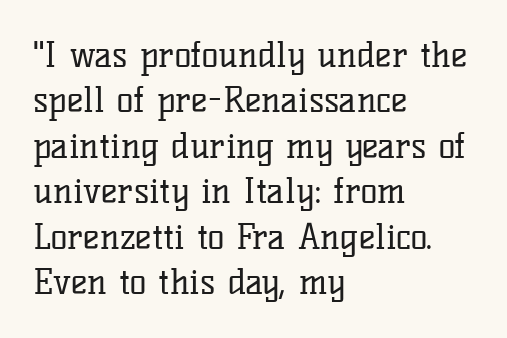
{"serif": "yes", "italic": "no", "bold": "no", "weight": "regular", "width": "normal", "stroke_contrast": "low", "x_height": "medium", "monospaced": "no", "underline": "no", "align": "left", "line_spacing": "normal", "line_spacing_ratio": 1.3, "letter_spacing": "normal", "letter_spacing_em": 0.0, "glyph_px": 35}
